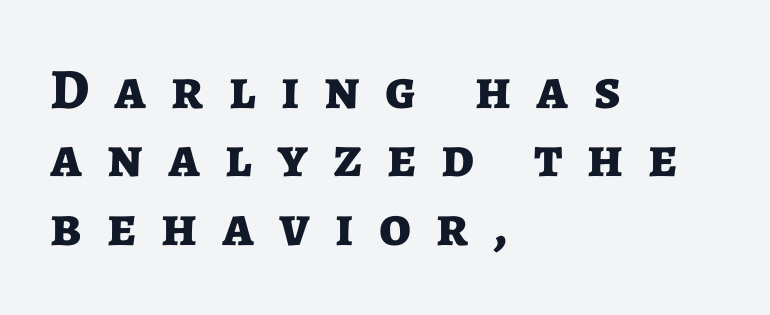
Q: Is the text bold? A: Yes.
Q: Is the text italic (slanted)? A: No, it is upright.
Q: Is the typeface a serif or a sans-serif typeface? A: Sans-serif.
Q: Is the text underlined? A: No.
Q: How is the paragraph aligned? A: Left-aligned.
Q: Is the spacing between letters normal or unusually wide? A: Unusually wide.
Q: Width (condensed, normal, or wide)? A: Normal.
Q: Stroke contrast? A: Low.
Q: x-height? A: Medium.
Q: Monospaced? A: No.
